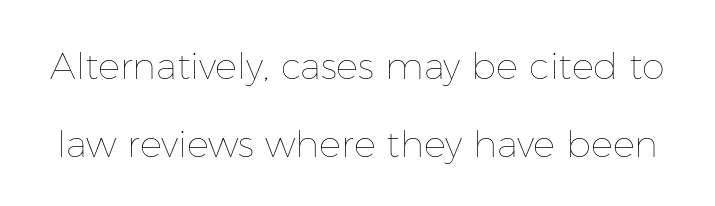
The image shows 37 px thin type, upright; set loose line spacing (2.1x), normal letter spacing, not underlined; low stroke contrast and a medium x-height.
